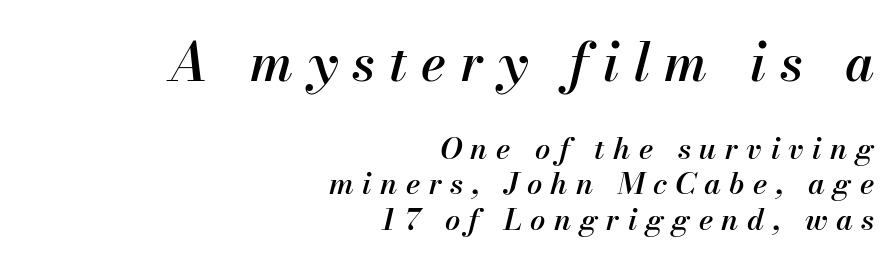
{"italic": "yes", "lean": "right", "slant_degrees": 13, "bold": "semi", "weight": "semibold", "width": "normal", "stroke_contrast": "medium", "x_height": "small", "monospaced": "no", "underline": "no", "align": "right", "line_spacing_ratio": 1.18, "letter_spacing": "wide", "letter_spacing_em": 0.28, "larger_block": "first", "size_ratio": 1.73, "glyph_px": 52}
